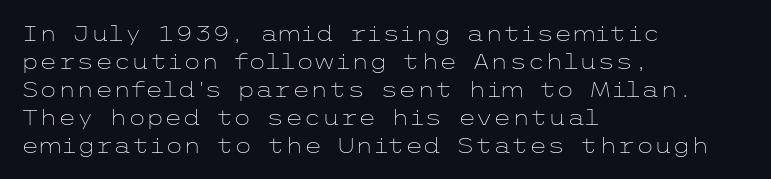
The image shows 21 px text type, upright; set left-aligned, normal line spacing (1.33x), normal letter spacing, not underlined.
